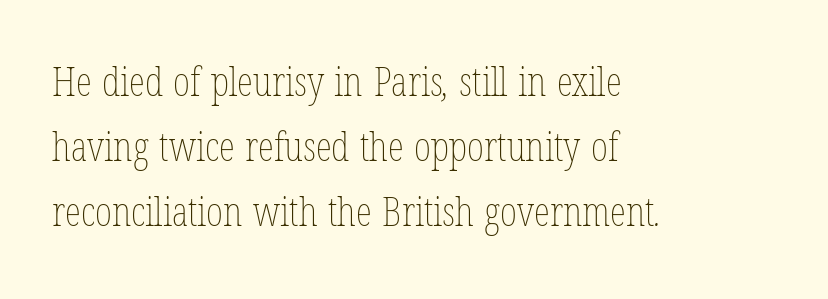
Where is the straight margin? On the left. Is this a fixed-width face? No — the glyphs have proportional, varying widths. Notice how descenders clear the ascenders below comfortably — that's standard leading. Lines of text with bare space underneath.
